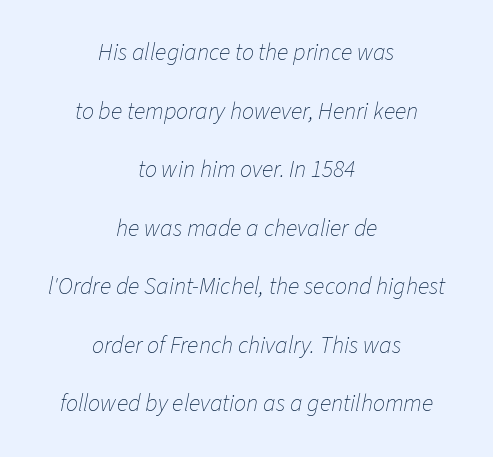
{"italic": "yes", "lean": "right", "slant_degrees": 11, "bold": "no", "underline": "no", "align": "center", "line_spacing": "loose", "line_spacing_ratio": 2.44, "letter_spacing": "normal", "letter_spacing_em": 0.0, "glyph_px": 24}
